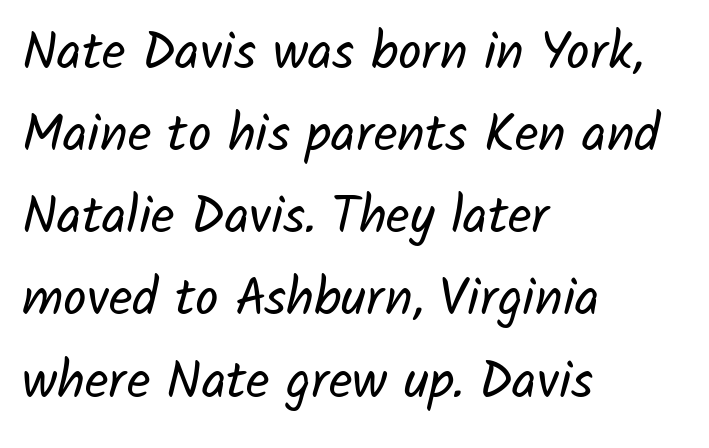
Q: Is the text bold? A: No.
Q: Is the typeface a serif or a sans-serif typeface? A: Sans-serif.
Q: Is the text underlined? A: No.
Q: How is the paragraph aligned? A: Left-aligned.
Q: Is the spacing between letters normal or unusually wide? A: Normal.
Q: Is the spacing between lines tight, normal or loose? A: Normal.
Q: Width (condensed, normal, or wide)? A: Normal.
Q: Stroke contrast? A: Low.
Q: x-height? A: Medium.
Q: Monospaced? A: No.
